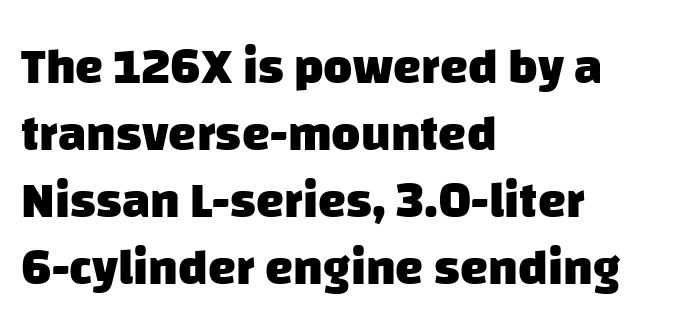
The image shows 50 px heavy sans-serif type; set left-aligned, normal line spacing (1.34x), normal letter spacing, not underlined; low stroke contrast and a large x-height.
